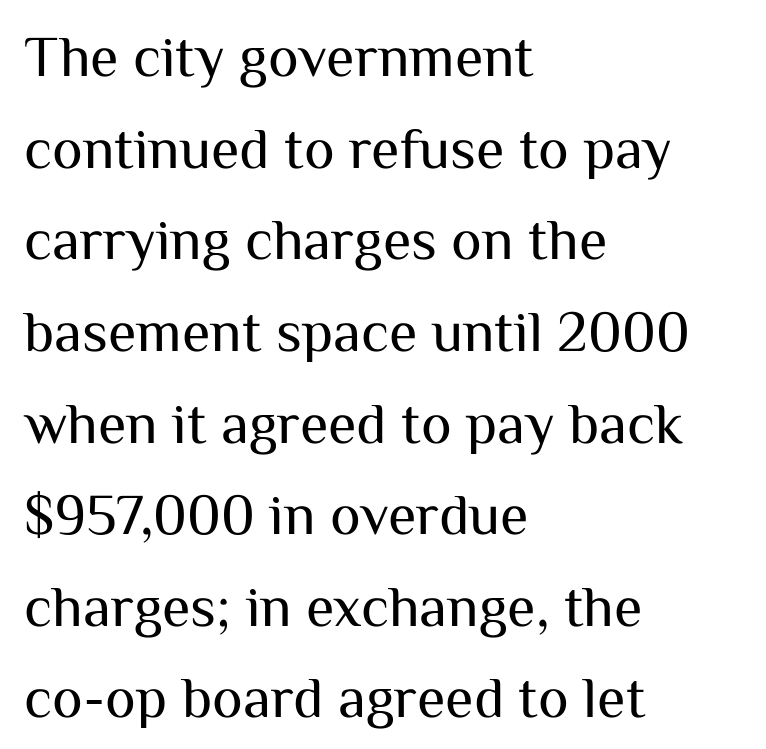
Q: Is the text bold? A: No.
Q: Is the text italic (slanted)? A: No, it is upright.
Q: Is the typeface a serif or a sans-serif typeface? A: Sans-serif.
Q: Is the text underlined? A: No.
Q: How is the paragraph aligned? A: Left-aligned.
Q: Is the spacing between letters normal or unusually wide? A: Normal.
Q: Is the spacing between lines tight, normal or loose? A: Normal.
Q: Width (condensed, normal, or wide)? A: Normal.
Q: Stroke contrast? A: Medium.
Q: x-height? A: Medium.
Q: Monospaced? A: No.
